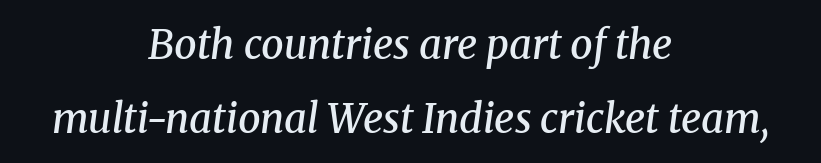
Q: Is the text bold? A: Semi-bold.
Q: Is the text italic (slanted)? A: Yes, it leans right by about 8 degrees.
Q: Is the typeface a serif or a sans-serif typeface? A: Serif.
Q: Is the text underlined? A: No.
Q: How is the paragraph aligned? A: Centered.
Q: Is the spacing between letters normal or unusually wide? A: Normal.
Q: Width (condensed, normal, or wide)? A: Normal.
Q: Stroke contrast? A: Medium.
Q: x-height? A: Medium.
Q: Monospaced? A: No.
